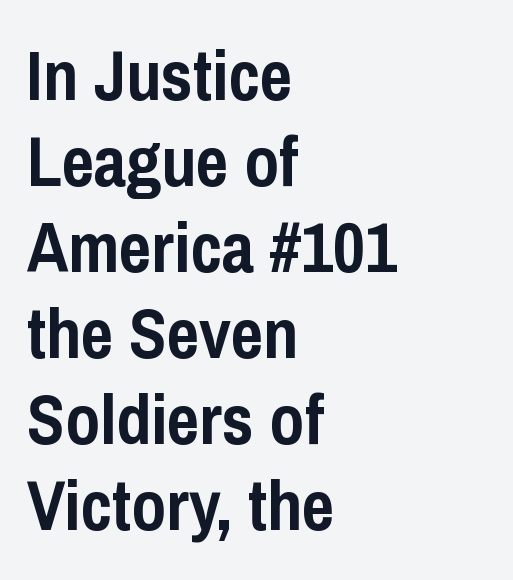
The image shows 70 px semibold, condensed sans-serif type, upright; set left-aligned, line spacing 1.23x, normal letter spacing, not underlined; low stroke contrast and a medium x-height.
